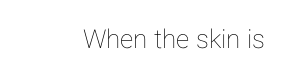
The image shows 26 px text type, upright; set normal letter spacing, not underlined.
